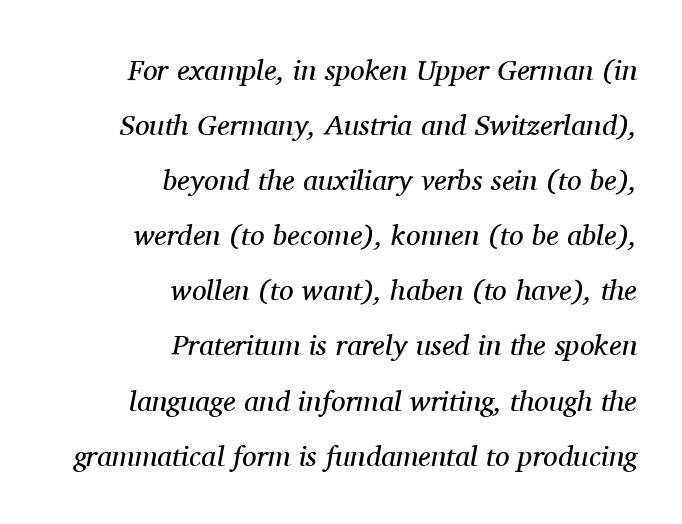
Q: Is the text bold? A: No.
Q: Is the text italic (slanted)? A: Yes, it leans right by about 11 degrees.
Q: Is the typeface a serif or a sans-serif typeface? A: Serif.
Q: Is the text underlined? A: No.
Q: How is the paragraph aligned? A: Right-aligned.
Q: Is the spacing between letters normal or unusually wide? A: Normal.
Q: Is the spacing between lines tight, normal or loose? A: Loose.
Q: Width (condensed, normal, or wide)? A: Normal.
Q: Stroke contrast? A: Medium.
Q: x-height? A: Medium.
Q: Monospaced? A: No.
